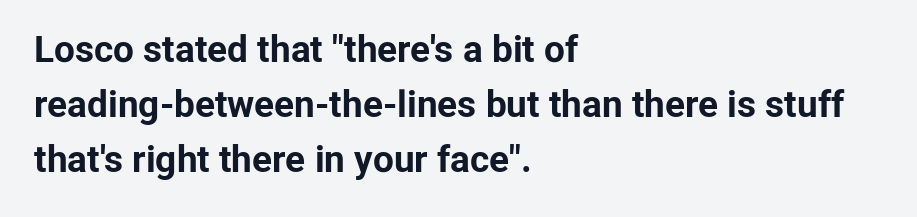
The image shows 37 px bold sans-serif type, upright; set left-aligned, normal line spacing (1.49x), normal letter spacing, not underlined; low stroke contrast and a medium x-height.
